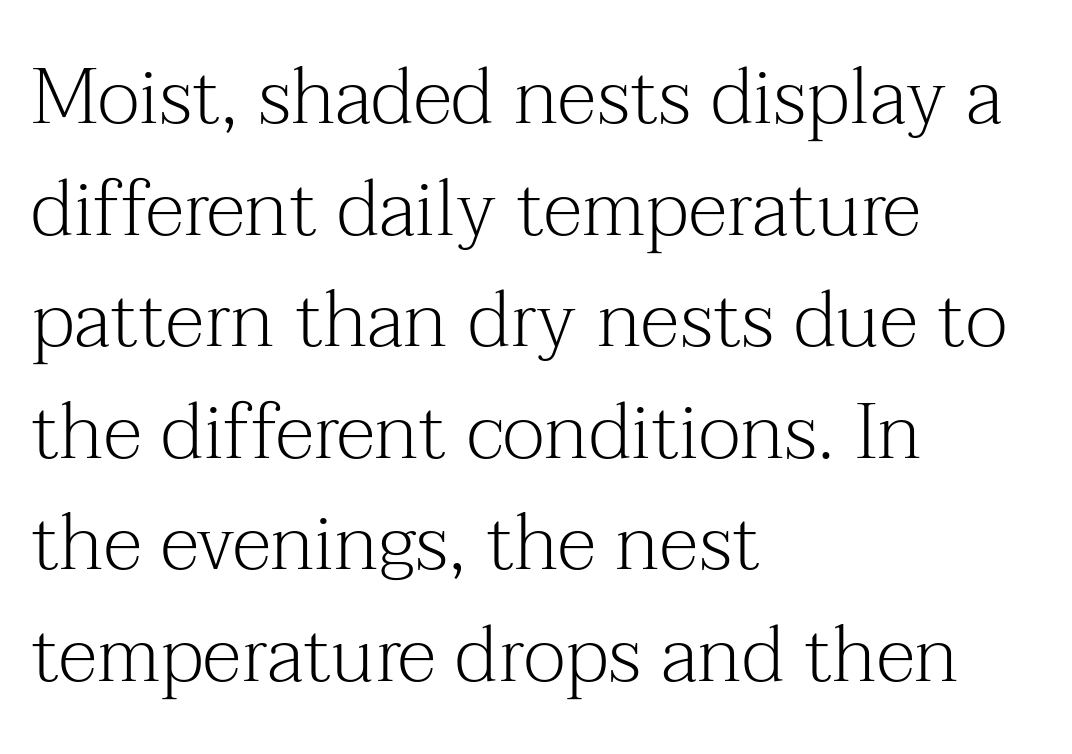
Q: Is the text bold? A: No.
Q: Is the text italic (slanted)? A: No, it is upright.
Q: Is the typeface a serif or a sans-serif typeface? A: Serif.
Q: Is the text underlined? A: No.
Q: How is the paragraph aligned? A: Left-aligned.
Q: Is the spacing between letters normal or unusually wide? A: Normal.
Q: Is the spacing between lines tight, normal or loose? A: Normal.
Q: Width (condensed, normal, or wide)? A: Normal.
Q: Stroke contrast? A: Medium.
Q: x-height? A: Medium.
Q: Monospaced? A: No.
